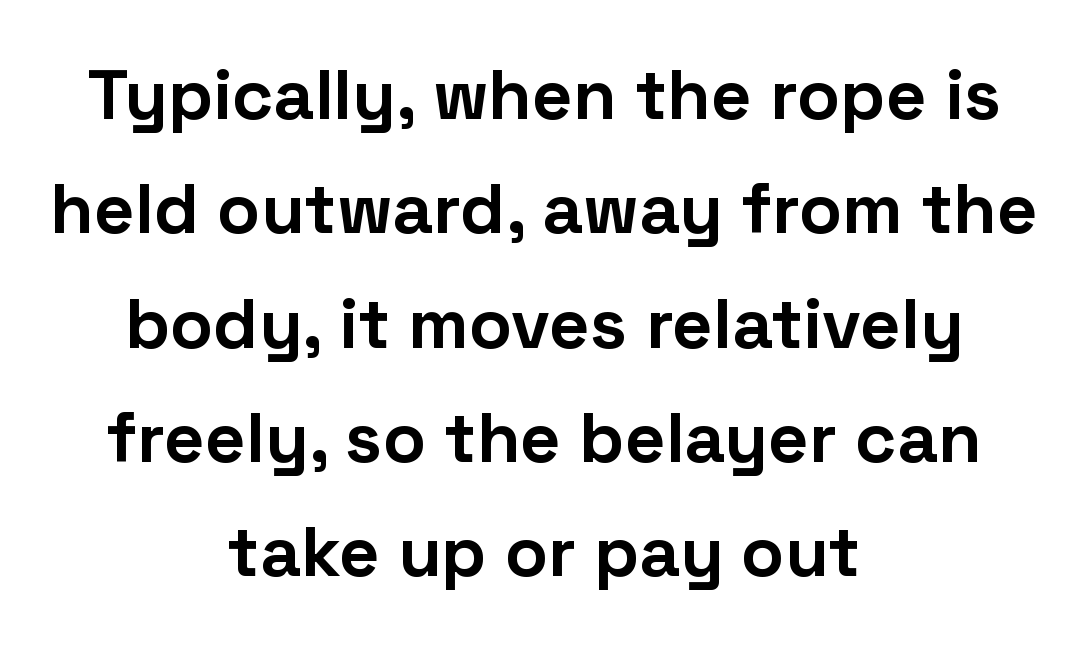
Look at the bottom of the vertical strokes: they stop flat, with no serifs. You could not count columns in this text — the font is proportionally spaced. Descender tails drop into unmarked territory. The whitespace from short lines is split evenly between both sides. The face used here has the dense, thick strokes of a bold.
